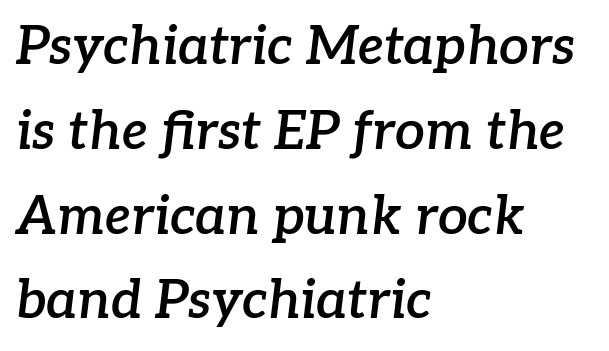
Q: Is the text bold? A: Semi-bold.
Q: Is the text italic (slanted)? A: Yes, it leans right by about 7 degrees.
Q: Is the typeface a serif or a sans-serif typeface? A: Serif.
Q: Is the text underlined? A: No.
Q: How is the paragraph aligned? A: Left-aligned.
Q: Is the spacing between letters normal or unusually wide? A: Normal.
Q: Is the spacing between lines tight, normal or loose? A: Normal.
Q: Width (condensed, normal, or wide)? A: Normal.
Q: Stroke contrast? A: Low.
Q: x-height? A: Medium.
Q: Monospaced? A: No.
